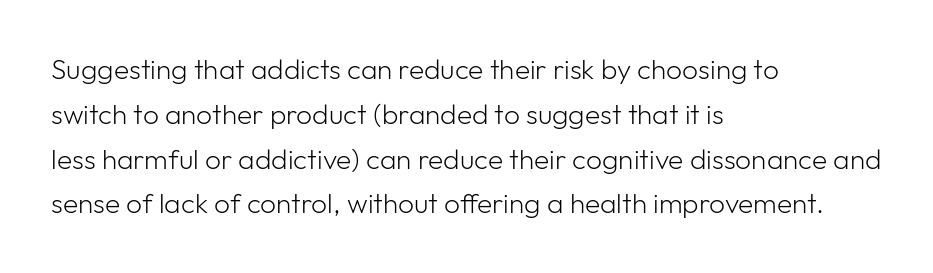
The image shows 28 px light sans-serif type, upright; set left-aligned, normal line spacing (1.6x), normal letter spacing, not underlined; low stroke contrast and a medium x-height.
